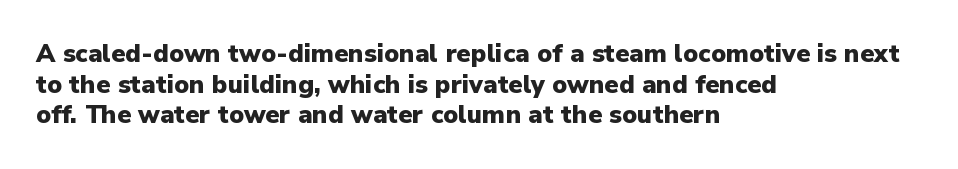
{"italic": "no", "bold": "yes", "underline": "no", "align": "left", "line_spacing_ratio": 1.23, "letter_spacing": "normal", "letter_spacing_em": 0.0, "glyph_px": 25}
